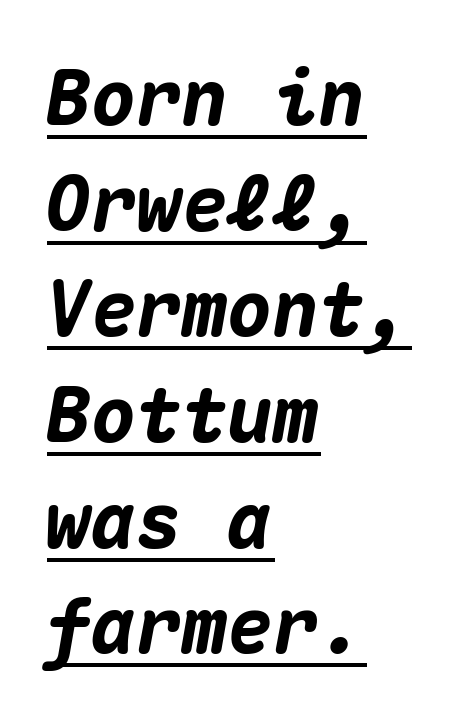
Q: Is the text bold? A: Yes.
Q: Is the text italic (slanted)? A: Yes, it leans right by about 10 degrees.
Q: Is the text underlined? A: Yes.
Q: How is the paragraph aligned? A: Left-aligned.
Q: Is the spacing between letters normal or unusually wide? A: Normal.
Q: Is the spacing between lines tight, normal or loose? A: Normal.
Q: Width (condensed, normal, or wide)? A: Normal.
Q: Stroke contrast? A: Medium.
Q: x-height? A: Medium.
Q: Monospaced? A: Yes.
